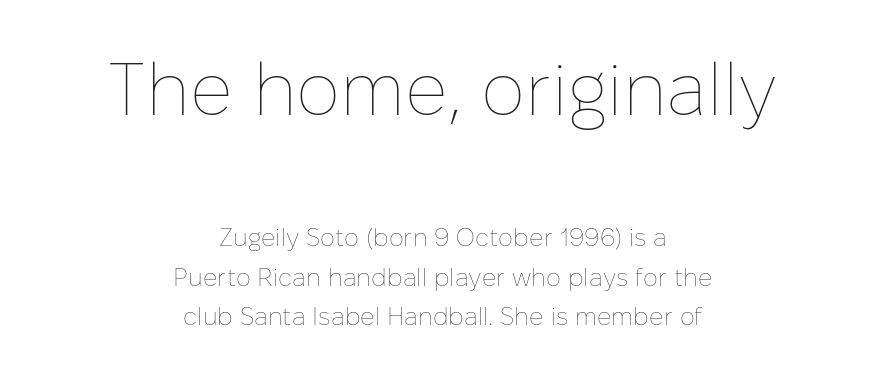
Q: Is the text bold? A: No.
Q: Is the text italic (slanted)? A: No, it is upright.
Q: Is the text underlined? A: No.
Q: How is the paragraph aligned? A: Centered.
Q: Is the spacing between letters normal or unusually wide? A: Normal.
Q: Is the spacing between lines tight, normal or loose? A: Normal.
Q: Which block of text is set in a larger size, the first (top) or the second (bottom)? A: The first (top) one.
Q: Width (condensed, normal, or wide)? A: Normal.
Q: Stroke contrast? A: Low.
Q: x-height? A: Medium.
Q: Monospaced? A: No.
